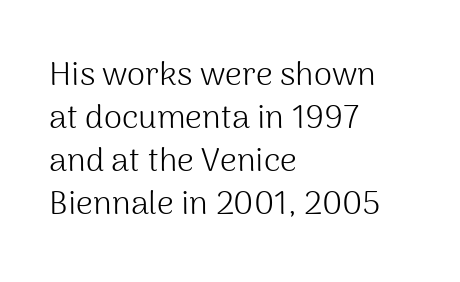
Q: Is the text bold? A: No.
Q: Is the text italic (slanted)? A: No, it is upright.
Q: Is the typeface a serif or a sans-serif typeface? A: Sans-serif.
Q: Is the text underlined? A: No.
Q: How is the paragraph aligned? A: Left-aligned.
Q: Is the spacing between letters normal or unusually wide? A: Normal.
Q: Is the spacing between lines tight, normal or loose? A: Normal.
Q: Width (condensed, normal, or wide)? A: Normal.
Q: Stroke contrast? A: Medium.
Q: x-height? A: Medium.
Q: Monospaced? A: No.
